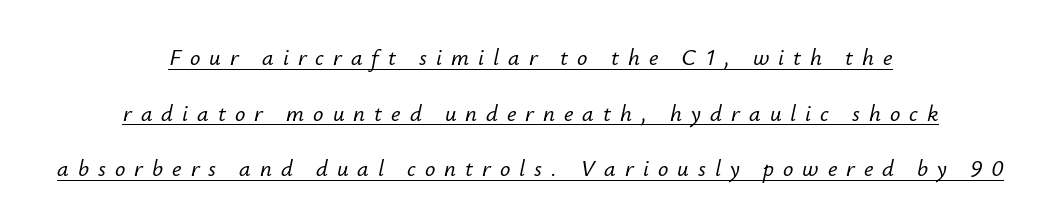
The image shows 23 px text type, italic (leaning right); set centered, loose line spacing (2.42x), unusually wide letter spacing (+0.39 em), underlined.
